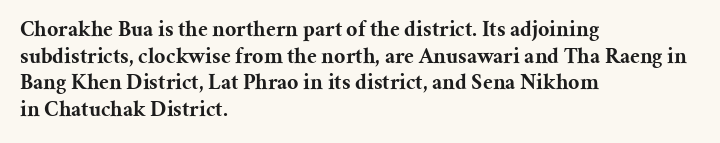
Which margin do the lines hug? The left one — the right edge is uneven. Weight check: bold — yes, fully. Tracking here is standard; glyphs follow each other at the usual distance. Unlike italic type, these characters show no tilt at all. Just letters on the line, the space beneath them empty.
